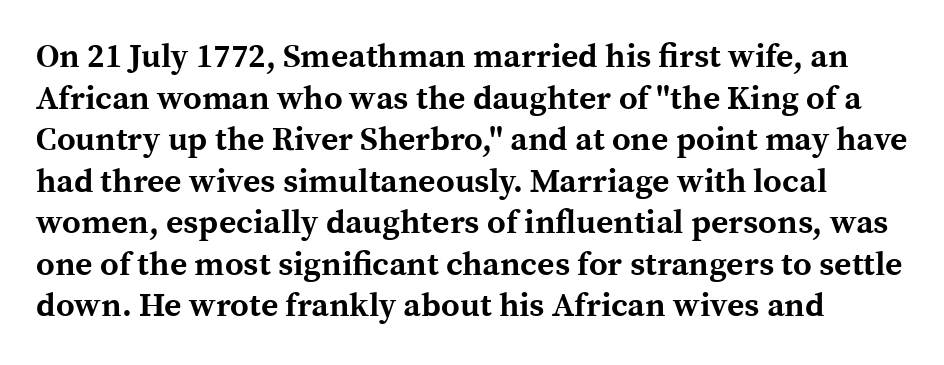
Q: Is the text bold? A: Yes.
Q: Is the text italic (slanted)? A: No, it is upright.
Q: Is the typeface a serif or a sans-serif typeface? A: Serif.
Q: Is the text underlined? A: No.
Q: Is the spacing between letters normal or unusually wide? A: Normal.
Q: Is the spacing between lines tight, normal or loose? A: Normal.
Q: Width (condensed, normal, or wide)? A: Normal.
Q: x-height? A: Medium.
Q: Monospaced? A: No.
